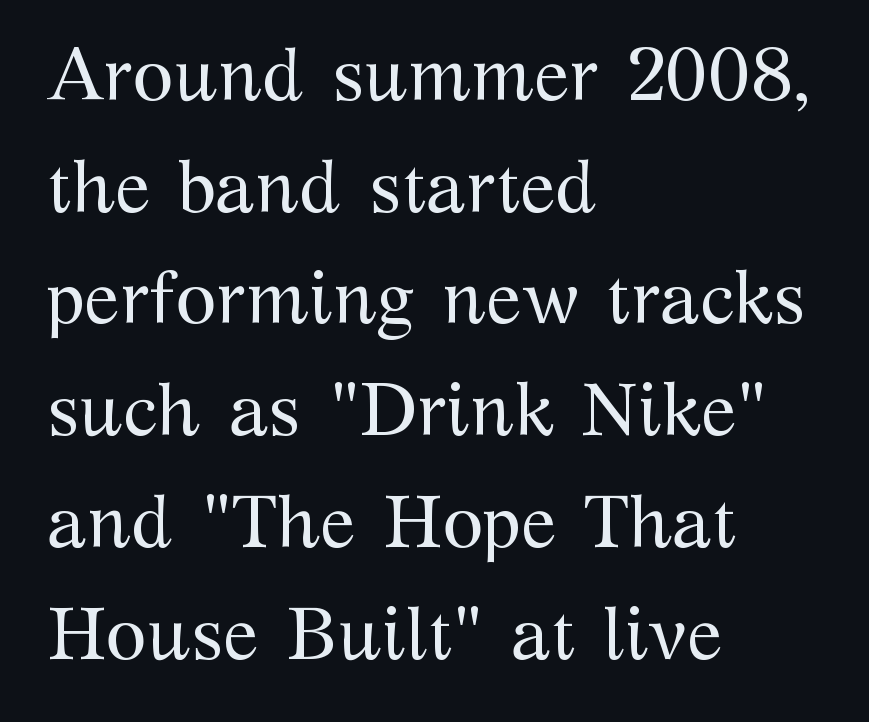
The image shows 74 px regular-weight serif type, upright; set left-aligned, normal line spacing (1.51x), normal letter spacing, not underlined; medium stroke contrast and a medium x-height.
